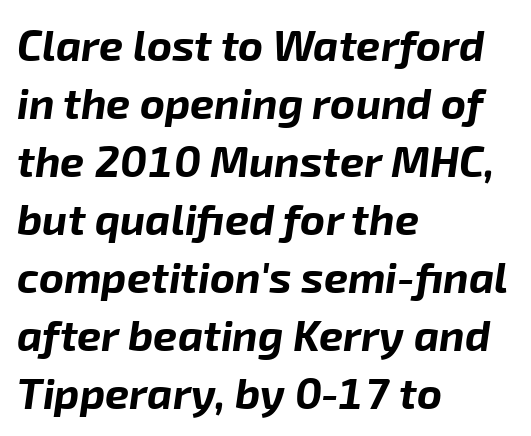
Words appear dense and cohesive because spacing is normal. The rendering anchors every line to the left-hand side. Underline: absent. Would a proofreader flag this as italicized? Yes. Note the varied advance widths — an 'i' is clearly narrower than an 'm'.
